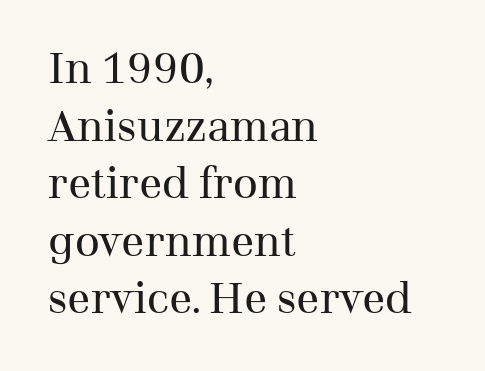
Each letter keeps its own natural width here, so spacing adapts to shape. Nobody touched the tracking dial on this one. Each line starts at the same left margin while the right side varies. Letters have the restrained weight of plain body copy at most. Unlike italic type, these characters show no tilt at all.
